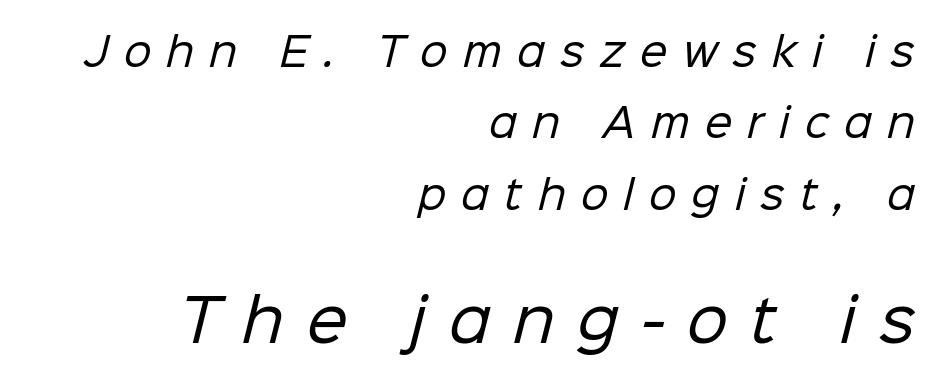
The type is letterspaced generously, with wide tracking. Character widths vary here, with narrow letters taking less room than wide ones. Note: smaller setting up top, larger setting below. This reads as an unemphasized weight, regular at the heaviest.
